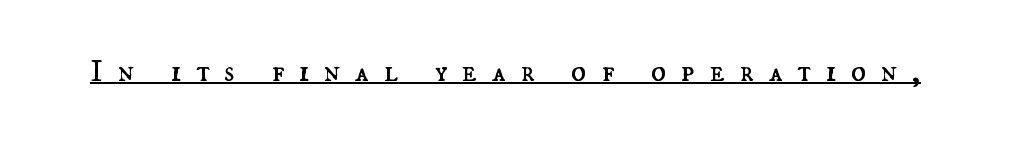
The image shows 31 px regular-weight type, upright; set unusually wide letter spacing (+0.48 em), underlined; medium stroke contrast and a small x-height.
